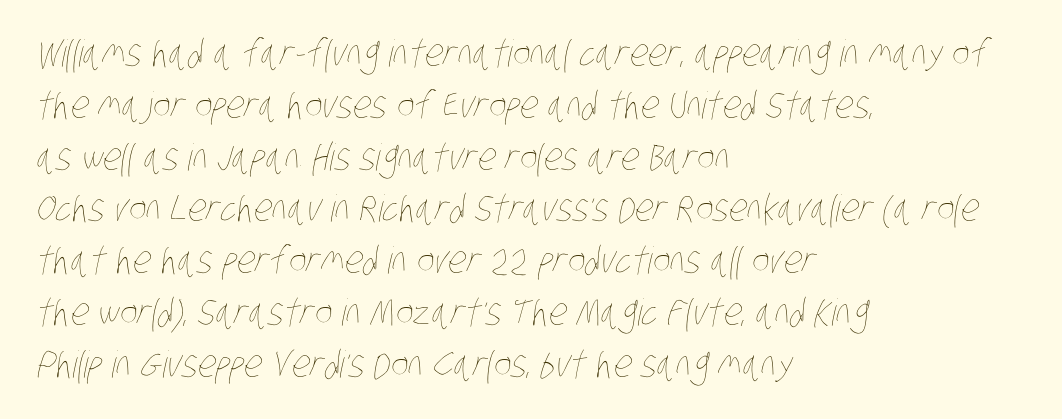
Q: Is the text bold? A: No.
Q: Is the text underlined? A: No.
Q: How is the paragraph aligned? A: Left-aligned.
Q: Is the spacing between letters normal or unusually wide? A: Normal.
Q: Is the spacing between lines tight, normal or loose? A: Normal.
Q: Width (condensed, normal, or wide)? A: Condensed.
Q: Stroke contrast? A: Low.
Q: x-height? A: Large.
Q: Monospaced? A: No.
